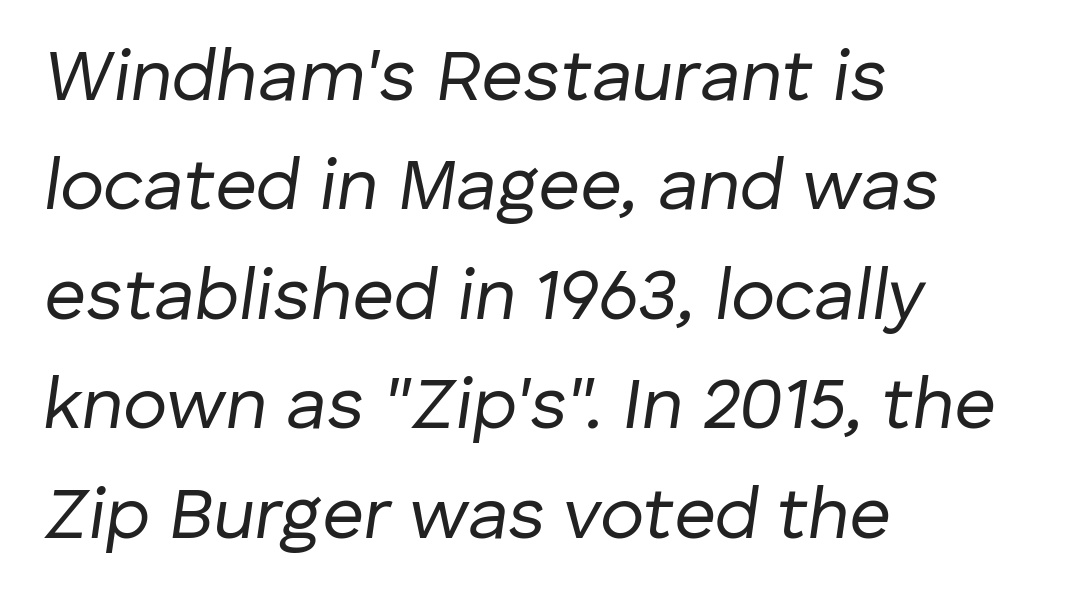
Q: Is the text bold? A: No.
Q: Is the text italic (slanted)? A: Yes, it leans right by about 8 degrees.
Q: Is the text underlined? A: No.
Q: How is the paragraph aligned? A: Left-aligned.
Q: Is the spacing between letters normal or unusually wide? A: Normal.
Q: Is the spacing between lines tight, normal or loose? A: Normal.
Q: Width (condensed, normal, or wide)? A: Normal.
Q: Stroke contrast? A: Low.
Q: x-height? A: Medium.
Q: Monospaced? A: No.
